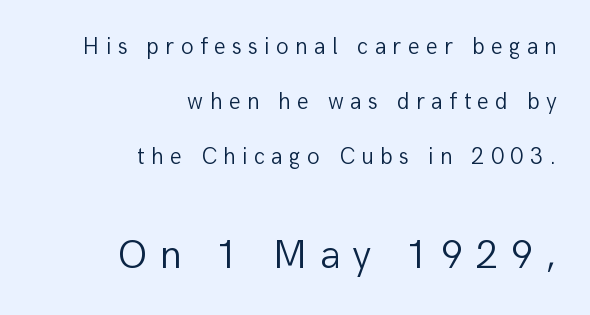
Q: Is the text bold? A: No.
Q: Is the text italic (slanted)? A: No, it is upright.
Q: Is the typeface a serif or a sans-serif typeface? A: Sans-serif.
Q: Is the text underlined? A: No.
Q: How is the paragraph aligned? A: Right-aligned.
Q: Is the spacing between letters normal or unusually wide? A: Unusually wide.
Q: Is the spacing between lines tight, normal or loose? A: Loose.
Q: Which block of text is set in a larger size, the first (top) or the second (bottom)? A: The second (bottom) one.
Q: Width (condensed, normal, or wide)? A: Normal.
Q: Stroke contrast? A: Low.
Q: x-height? A: Medium.
Q: Monospaced? A: No.
